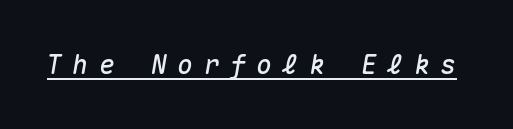
{"italic": "yes", "lean": "right", "slant_degrees": 10, "underline": "yes", "letter_spacing": "wide", "letter_spacing_em": 0.41, "glyph_px": 26}
